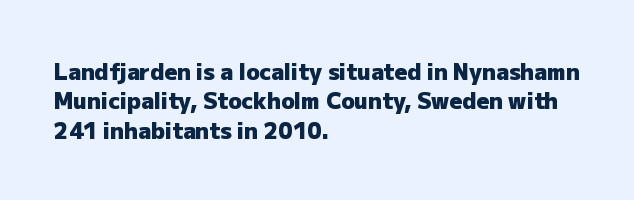
The image shows 22 px bold type, upright; set left-aligned, normal line spacing (1.34x), normal letter spacing, not underlined.
